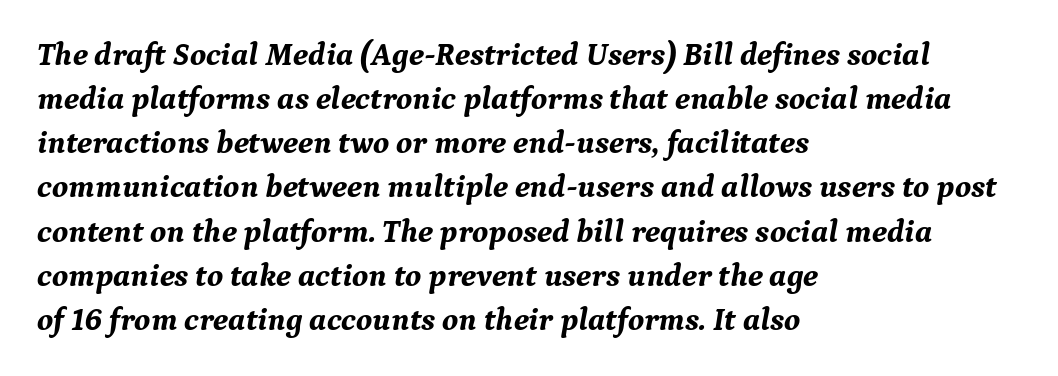
Q: Is the text bold? A: Yes.
Q: Is the text italic (slanted)? A: Yes, it leans right by about 9 degrees.
Q: Is the typeface a serif or a sans-serif typeface? A: Serif.
Q: Is the text underlined? A: No.
Q: How is the paragraph aligned? A: Left-aligned.
Q: Is the spacing between letters normal or unusually wide? A: Normal.
Q: Is the spacing between lines tight, normal or loose? A: Normal.
Q: Width (condensed, normal, or wide)? A: Normal.
Q: Stroke contrast? A: Medium.
Q: x-height? A: Medium.
Q: Monospaced? A: No.
